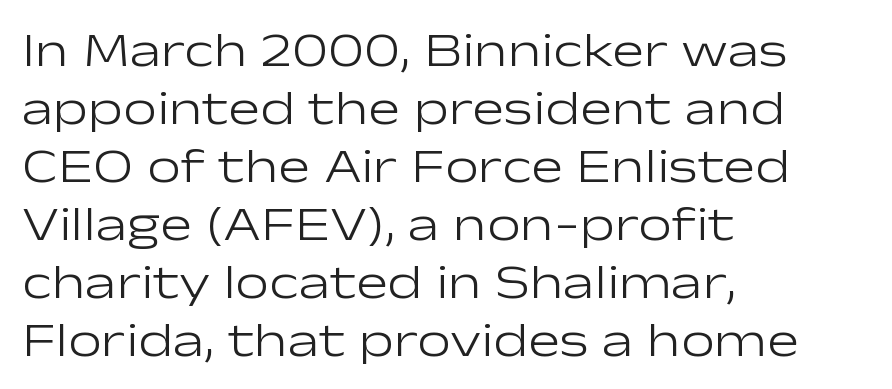
The image shows 48 px light, wide sans-serif type, upright; set left-aligned, line spacing 1.21x, normal letter spacing, not underlined; low stroke contrast and a medium x-height.
